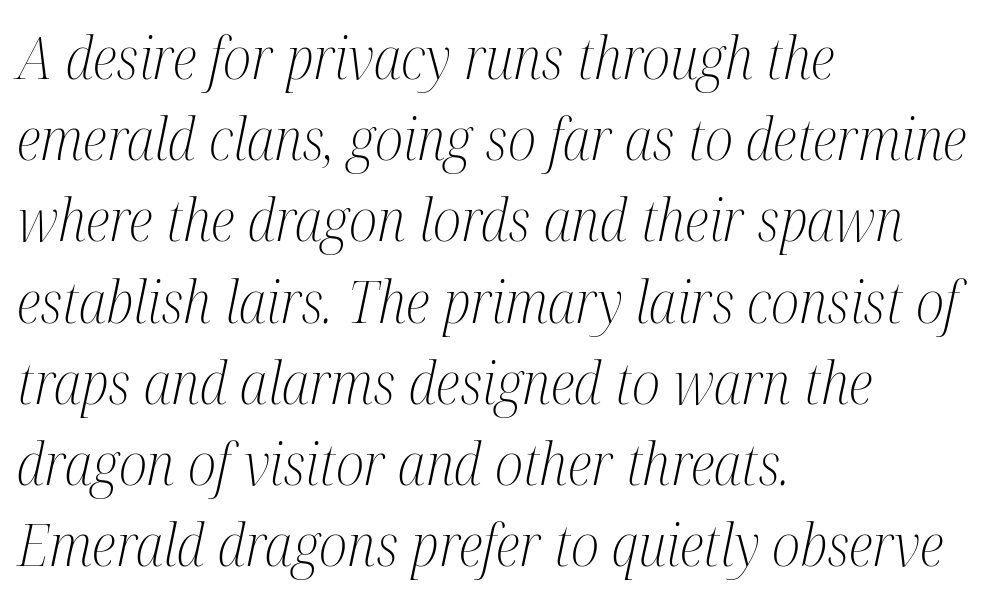
The image shows 58 px light, condensed serif type, italic (leaning right); set left-aligned, normal line spacing (1.4x), normal letter spacing, not underlined; medium stroke contrast and a medium x-height.
